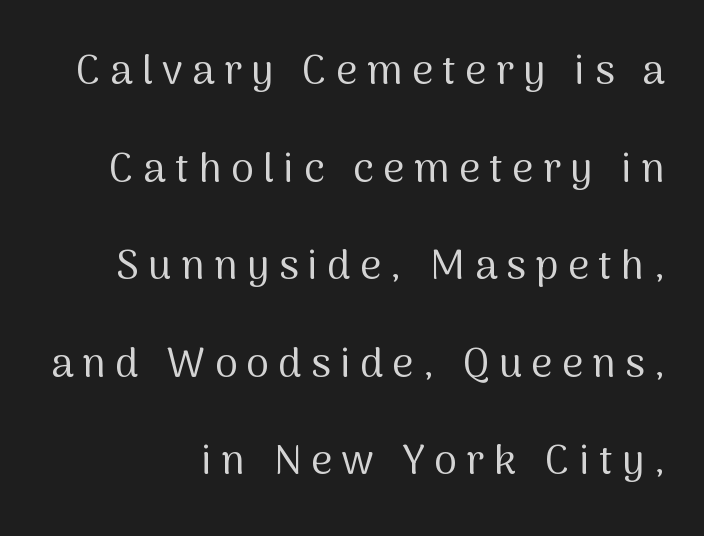
Every stem runs plumb, perpendicular to the baseline. Tracking value appears strongly positive — letters spread wide. To sum up the face: it is a sans, with no serifs. A bare baseline throughout the passage.
